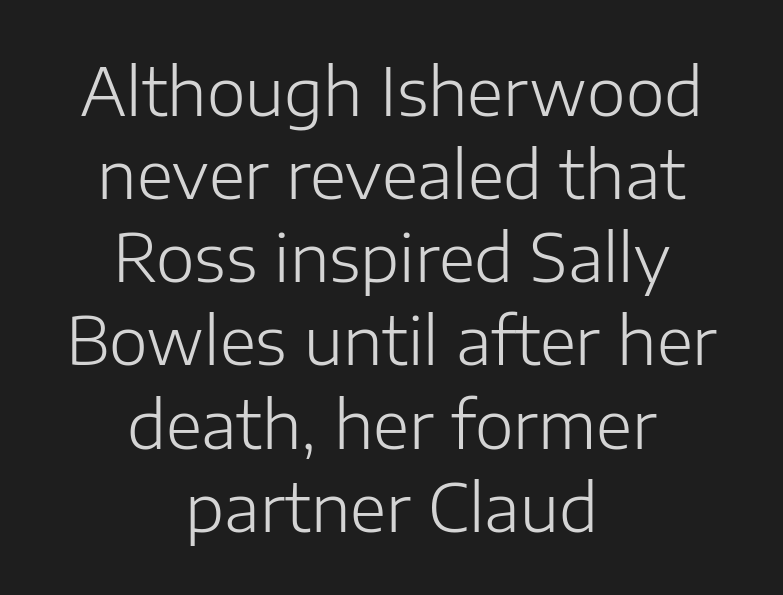
Q: Is the text bold? A: No.
Q: Is the text italic (slanted)? A: No, it is upright.
Q: Is the typeface a serif or a sans-serif typeface? A: Sans-serif.
Q: Is the text underlined? A: No.
Q: How is the paragraph aligned? A: Centered.
Q: Is the spacing between letters normal or unusually wide? A: Normal.
Q: Is the spacing between lines tight, normal or loose? A: Normal.
Q: Width (condensed, normal, or wide)? A: Normal.
Q: Stroke contrast? A: Low.
Q: x-height? A: Medium.
Q: Monospaced? A: No.
